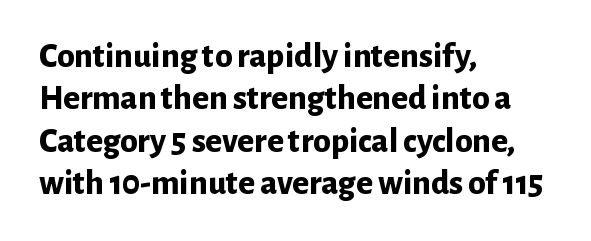
{"serif": "no", "italic": "no", "bold": "yes", "weight": "bold", "width": "normal", "stroke_contrast": "low", "x_height": "medium", "monospaced": "no", "underline": "no", "align": "left", "line_spacing_ratio": 1.21, "letter_spacing": "normal", "letter_spacing_em": 0.0, "glyph_px": 35}
